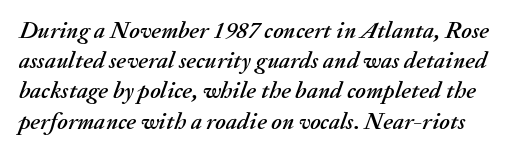
Decoration check: the copy has no underline. The rendering keeps characters at their native spacing. Yep, that's italic — everything's leaning. Reading down the column, the eye jumps a familiar distance to each next line.
